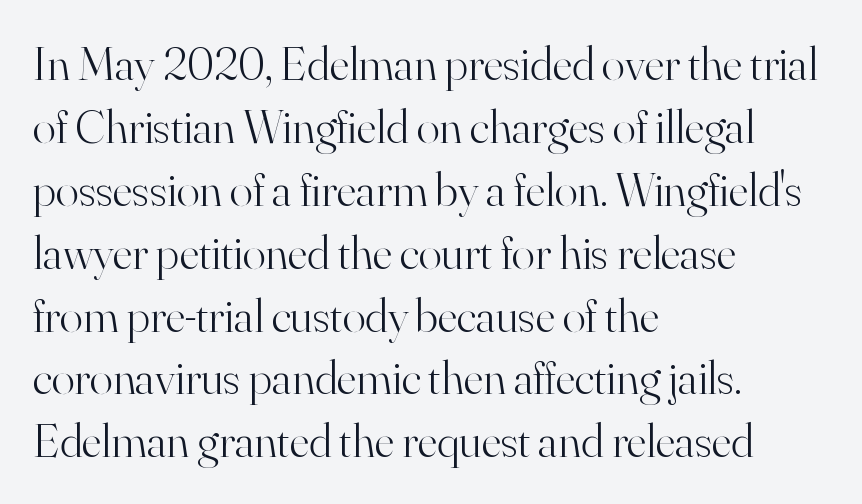
Q: Is the text bold? A: No.
Q: Is the text italic (slanted)? A: No, it is upright.
Q: Is the typeface a serif or a sans-serif typeface? A: Serif.
Q: Is the text underlined? A: No.
Q: How is the paragraph aligned? A: Left-aligned.
Q: Is the spacing between letters normal or unusually wide? A: Normal.
Q: Is the spacing between lines tight, normal or loose? A: Normal.
Q: Width (condensed, normal, or wide)? A: Normal.
Q: Stroke contrast? A: High.
Q: x-height? A: Small.
Q: Monospaced? A: No.
